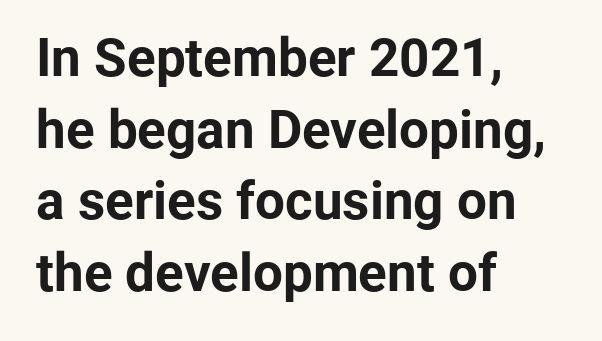
Q: Is the text bold? A: Yes.
Q: Is the text italic (slanted)? A: No, it is upright.
Q: Is the typeface a serif or a sans-serif typeface? A: Sans-serif.
Q: Is the text underlined? A: No.
Q: How is the paragraph aligned? A: Left-aligned.
Q: Is the spacing between letters normal or unusually wide? A: Normal.
Q: Is the spacing between lines tight, normal or loose? A: Normal.
Q: Width (condensed, normal, or wide)? A: Normal.
Q: Stroke contrast? A: Low.
Q: x-height? A: Medium.
Q: Monospaced? A: No.
